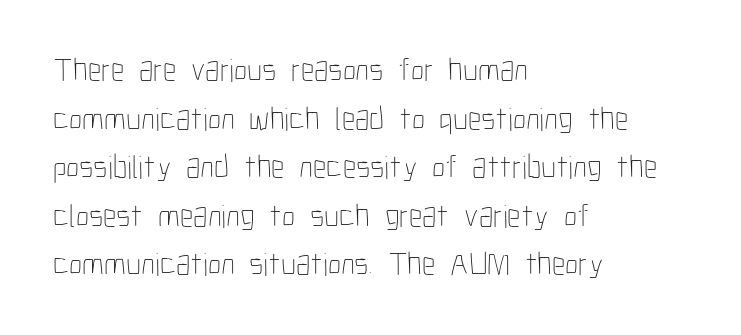
Q: Is the text bold? A: No.
Q: Is the text italic (slanted)? A: No, it is upright.
Q: Is the text underlined? A: No.
Q: How is the paragraph aligned? A: Left-aligned.
Q: Is the spacing between letters normal or unusually wide? A: Normal.
Q: Is the spacing between lines tight, normal or loose? A: Normal.
Q: Width (condensed, normal, or wide)? A: Condensed.
Q: Stroke contrast? A: Low.
Q: x-height? A: Medium.
Q: Monospaced? A: No.
